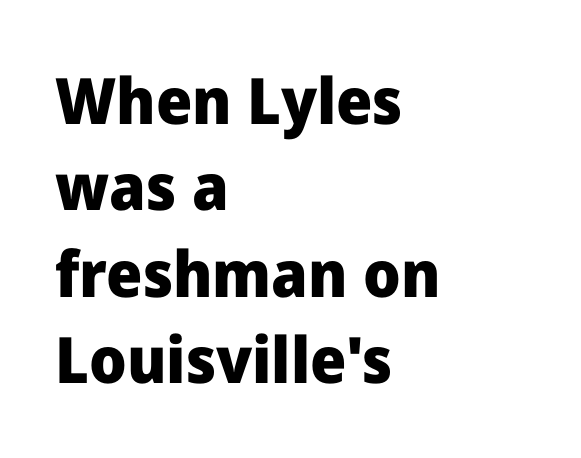
The image shows 64 px heavy sans-serif type, upright; set left-aligned, normal line spacing (1.35x), normal letter spacing, not underlined; low stroke contrast and a medium x-height.
